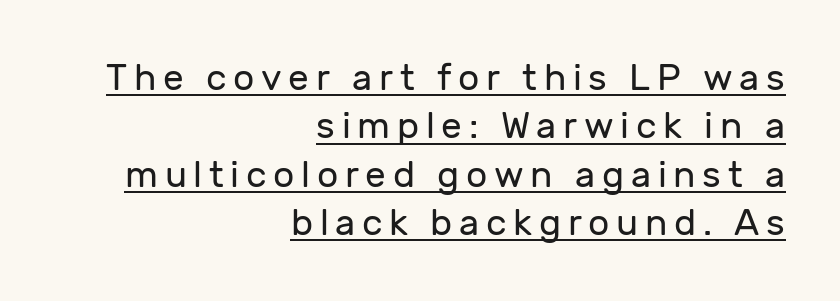
Q: Is the text bold? A: No.
Q: Is the text italic (slanted)? A: No, it is upright.
Q: Is the typeface a serif or a sans-serif typeface? A: Sans-serif.
Q: Is the text underlined? A: Yes.
Q: How is the paragraph aligned? A: Right-aligned.
Q: Is the spacing between lines tight, normal or loose? A: Normal.
Q: Width (condensed, normal, or wide)? A: Normal.
Q: Stroke contrast? A: Low.
Q: x-height? A: Medium.
Q: Monospaced? A: No.
